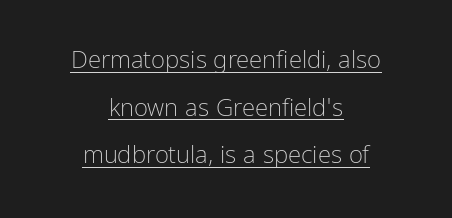
{"italic": "no", "bold": "no", "underline": "yes", "align": "center", "line_spacing": "loose", "line_spacing_ratio": 1.98, "letter_spacing": "normal", "letter_spacing_em": 0.0, "glyph_px": 24}
